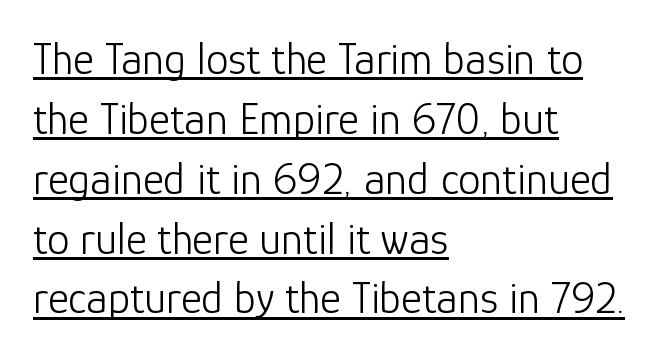
{"serif": "no", "italic": "no", "bold": "no", "weight": "light", "width": "normal", "stroke_contrast": "low", "x_height": "medium", "monospaced": "no", "underline": "yes", "align": "left", "line_spacing": "normal", "line_spacing_ratio": 1.33, "letter_spacing": "normal", "letter_spacing_em": 0.0, "glyph_px": 45}
